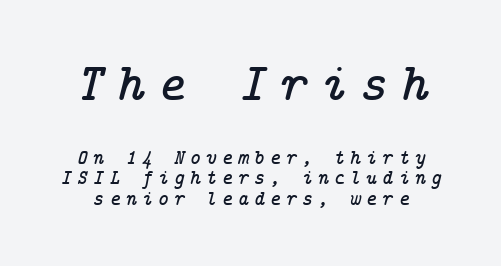
The typography opts for an oblique posture over an upright one. Descenders are the only things crossing below the line. Closely set lines give the paragraph a compact silhouette. Whoever set this made the first block the dominant, larger element. Letter spacing: wide.
